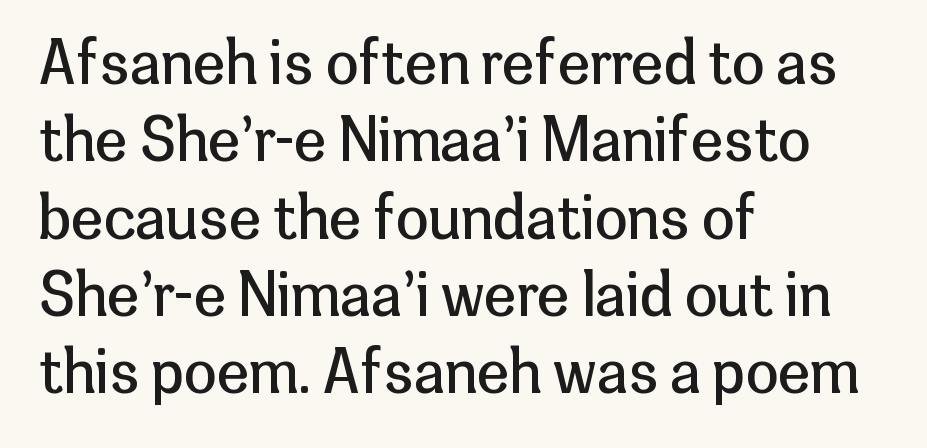
The face used here is proportionally spaced, like ordinary book or web type. Counters stay open thanks to moderate or lighter strokes. The horizontal fit of the characters is conventional and even. Examine the stroke ends and you'll find no serifs.
